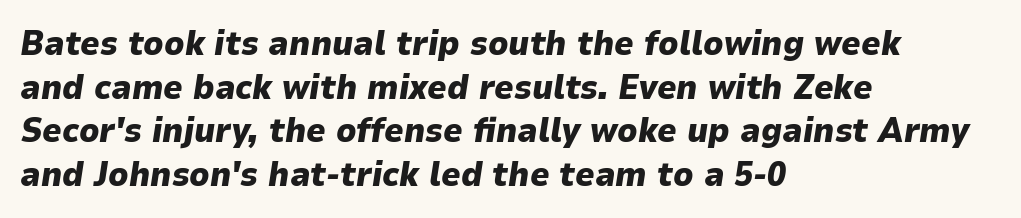
Type without underlining. Left-aligned paragraph, ragged on the right. The rendering uses a moderate line-height, typical for paragraphs. When letters slant like this, we call the style italic.
